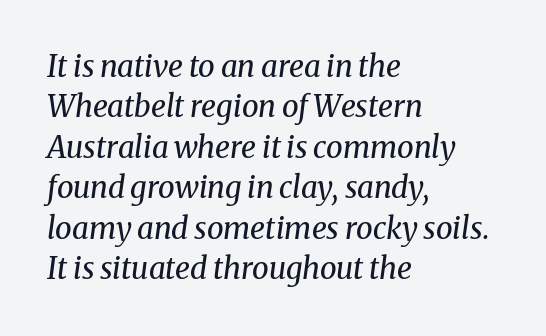
The image shows 30 px regular-weight serif type, italic (leaning right); set left-aligned, normal line spacing (1.35x), normal letter spacing, not underlined; medium stroke contrast and a medium x-height.
